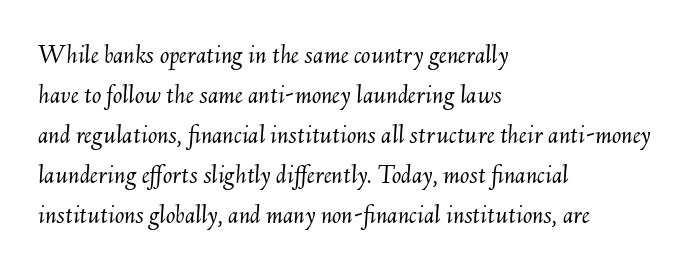
Q: Is the text bold? A: No.
Q: Is the text italic (slanted)? A: Yes, it leans right by about 6 degrees.
Q: Is the text underlined? A: No.
Q: How is the paragraph aligned? A: Left-aligned.
Q: Is the spacing between letters normal or unusually wide? A: Normal.
Q: Is the spacing between lines tight, normal or loose? A: Normal.
Q: Width (condensed, normal, or wide)? A: Normal.
Q: Stroke contrast? A: Medium.
Q: x-height? A: Small.
Q: Monospaced? A: No.
